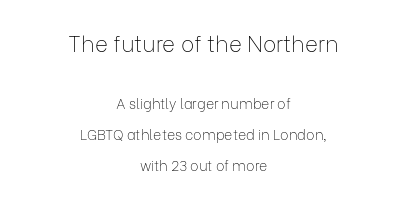
The strip under each line holds only bare page. The passage shown stacks its lines with a broad gap. This rendering uses center alignment, leaving both contours irregular but symmetric. Note: larger setting up top, smaller setting below. Ascenders rise straight up at ninety degrees. Ink coverage per letter is moderate at most.
